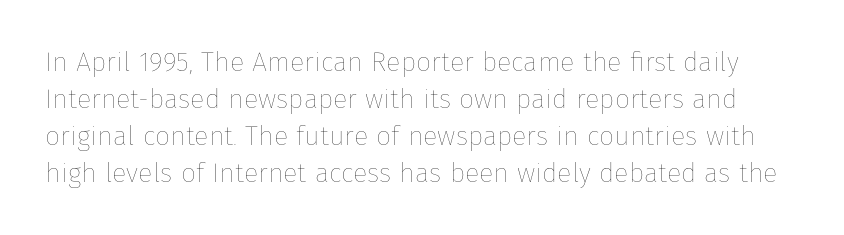
{"italic": "no", "bold": "no", "underline": "no", "line_spacing": "normal", "line_spacing_ratio": 1.37, "letter_spacing": "normal", "letter_spacing_em": 0.0, "glyph_px": 27}
